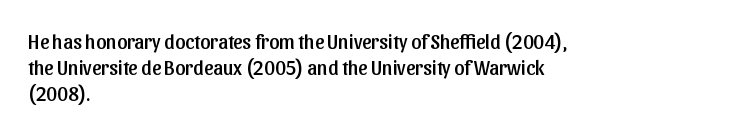
{"italic": "no", "underline": "no", "align": "left", "line_spacing": "normal", "line_spacing_ratio": 1.3, "letter_spacing": "normal", "letter_spacing_em": 0.0, "glyph_px": 20}
